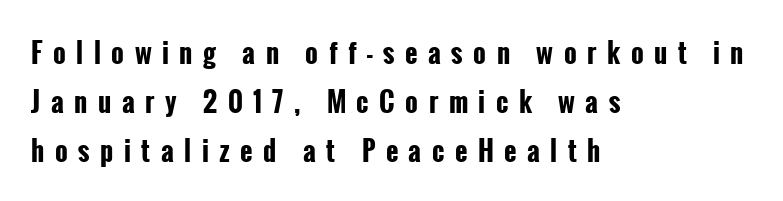
Q: Is the text bold? A: Yes.
Q: Is the text italic (slanted)? A: No, it is upright.
Q: Is the text underlined? A: No.
Q: How is the paragraph aligned? A: Left-aligned.
Q: Is the spacing between letters normal or unusually wide? A: Unusually wide.
